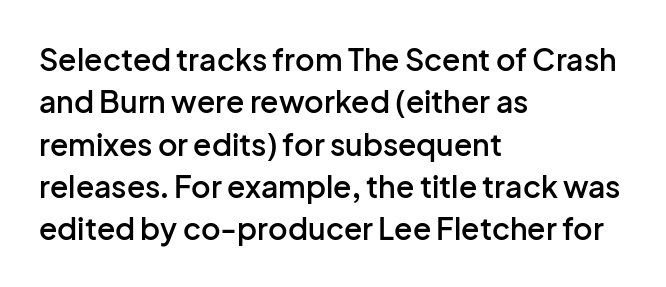
Moderately thickened strokes mark this as semibold type. Think of a printed novel: that variable character pitch is what you see here. Upright lettering throughout. The vertical gap from one line to the next is medium.
